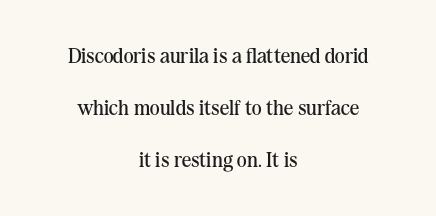
Q: Is the text bold? A: No.
Q: Is the text italic (slanted)? A: No, it is upright.
Q: Is the text underlined? A: No.
Q: How is the paragraph aligned? A: Centered.
Q: Is the spacing between letters normal or unusually wide? A: Normal.
Q: Is the spacing between lines tight, normal or loose? A: Loose.
